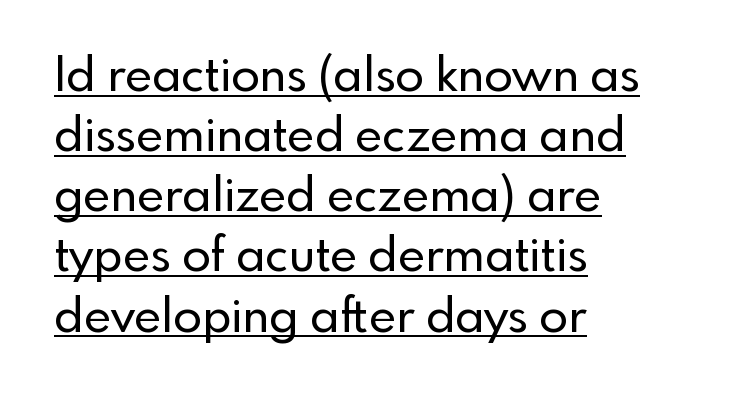
Q: Is the text italic (slanted)? A: No, it is upright.
Q: Is the typeface a serif or a sans-serif typeface? A: Sans-serif.
Q: Is the text underlined? A: Yes.
Q: How is the paragraph aligned? A: Left-aligned.
Q: Is the spacing between letters normal or unusually wide? A: Normal.
Q: Is the spacing between lines tight, normal or loose? A: Normal.
Q: Width (condensed, normal, or wide)? A: Normal.
Q: x-height? A: Small.
Q: Monospaced? A: No.
